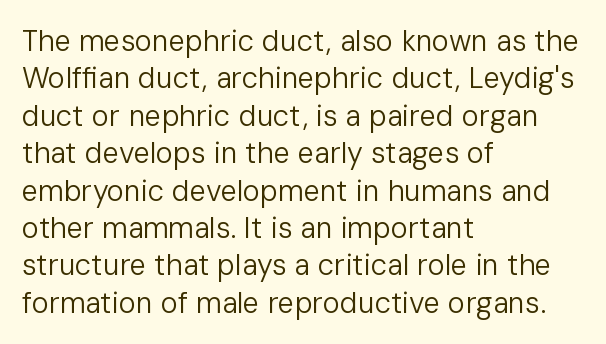
{"serif": "no", "italic": "no", "bold": "no", "weight": "regular", "width": "normal", "stroke_contrast": "low", "x_height": "medium", "monospaced": "no", "underline": "no", "align": "left", "line_spacing": "normal", "line_spacing_ratio": 1.29, "letter_spacing": "normal", "letter_spacing_em": 0.0, "glyph_px": 29}
